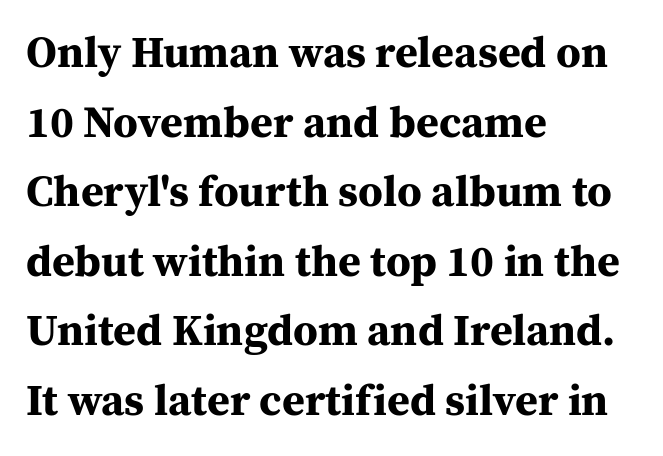
The image shows 44 px bold serif type, upright; set left-aligned, normal line spacing (1.58x), normal letter spacing, not underlined; medium stroke contrast and a medium x-height.
